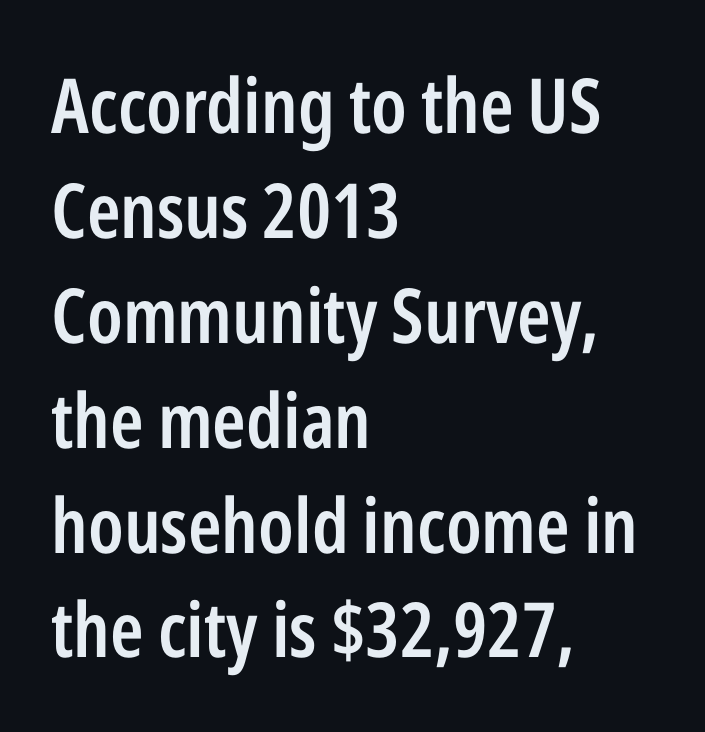
Q: Is the text bold? A: Semi-bold.
Q: Is the text italic (slanted)? A: No, it is upright.
Q: Is the typeface a serif or a sans-serif typeface? A: Sans-serif.
Q: Is the text underlined? A: No.
Q: How is the paragraph aligned? A: Left-aligned.
Q: Is the spacing between letters normal or unusually wide? A: Normal.
Q: Is the spacing between lines tight, normal or loose? A: Normal.
Q: Width (condensed, normal, or wide)? A: Condensed.
Q: Stroke contrast? A: Low.
Q: x-height? A: Medium.
Q: Monospaced? A: No.
